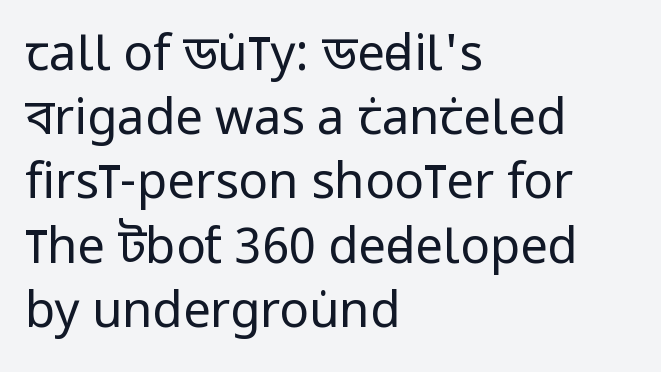
Each new line begins a customary step beneath the previous one. Check where the strokes stop: nothing finishes them off — pure sans. Unbolded letterforms with no extra heft. Tall strokes in this sample are plumb rather than angled. Clear beneath every line of the passage. The face used here is proportionally spaced, like ordinary book or web type.
